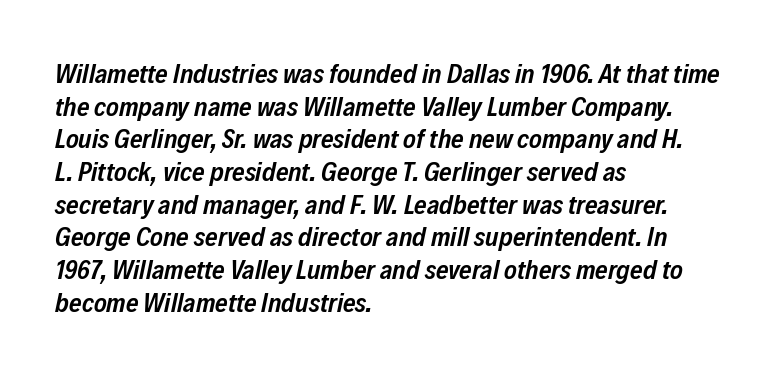
The image shows 27 px text type, italic (leaning right); set left-aligned, line spacing 1.21x, normal letter spacing, not underlined.
